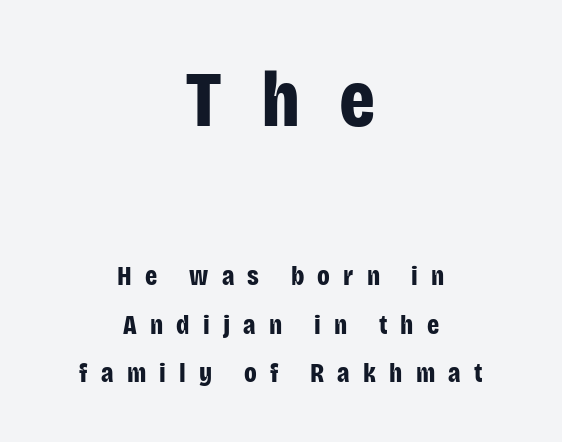
{"serif": "no", "italic": "no", "bold": "yes", "weight": "bold", "width": "condensed", "stroke_contrast": "low", "x_height": "large", "monospaced": "no", "underline": "no", "align": "center", "line_spacing_ratio": 1.8, "letter_spacing": "wide", "letter_spacing_em": 0.49, "larger_block": "first", "size_ratio": 2.96, "glyph_px": 80}
